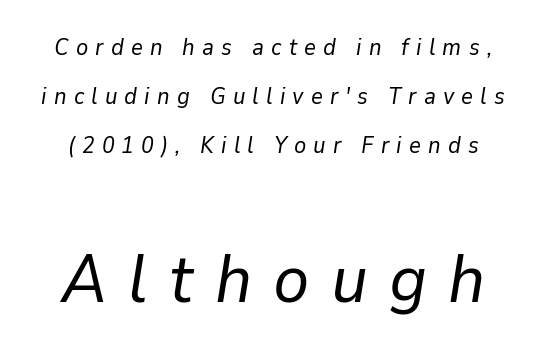
The image shows 68 px regular-weight type, italic (leaning right); set loose line spacing (2.14x), unusually wide letter spacing (+0.31 em), not underlined; the second (bottom) block is 2.96x larger; low stroke contrast and a medium x-height.
